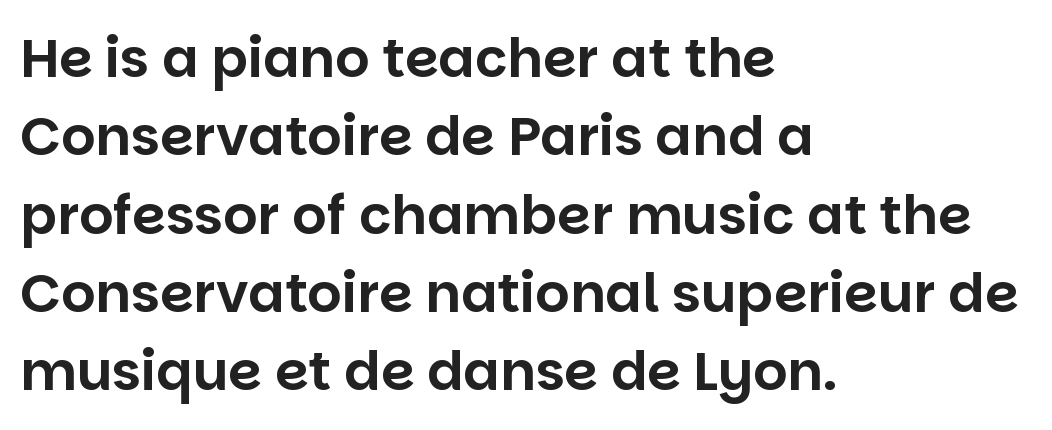
The image shows 54 px sans-serif type, upright; set left-aligned, normal line spacing (1.45x), normal letter spacing, not underlined; low stroke contrast and a large x-height.
